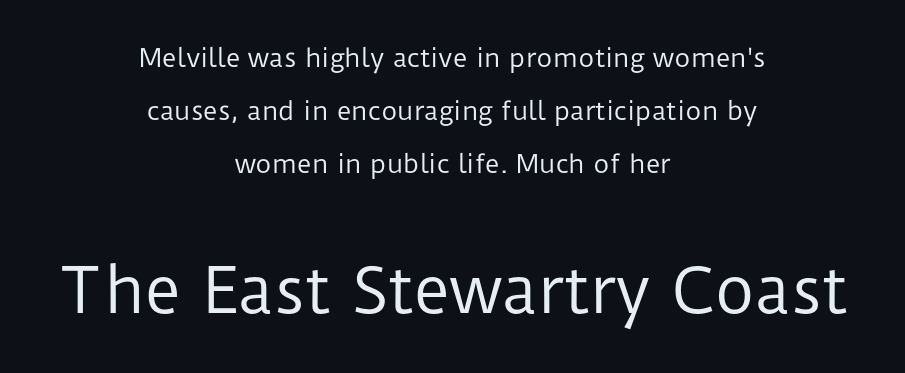
Q: Is the text bold? A: No.
Q: Is the text italic (slanted)? A: No, it is upright.
Q: Is the typeface a serif or a sans-serif typeface? A: Sans-serif.
Q: Is the text underlined? A: No.
Q: How is the paragraph aligned? A: Centered.
Q: Is the spacing between letters normal or unusually wide? A: Normal.
Q: Is the spacing between lines tight, normal or loose? A: Loose.
Q: Which block of text is set in a larger size, the first (top) or the second (bottom)? A: The second (bottom) one.
Q: Width (condensed, normal, or wide)? A: Normal.
Q: Stroke contrast? A: Low.
Q: x-height? A: Medium.
Q: Monospaced? A: No.
